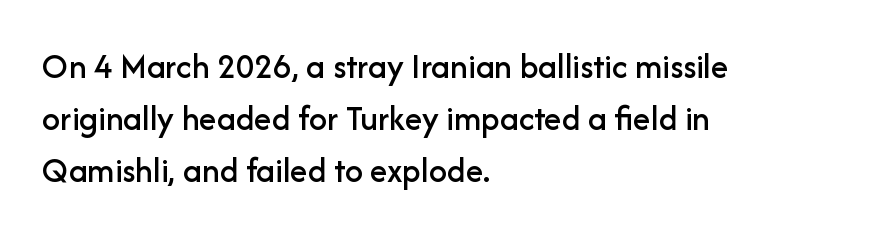
{"serif": "no", "italic": "no", "width": "normal", "stroke_contrast": "low", "x_height": "medium", "monospaced": "no", "underline": "no", "align": "left", "line_spacing": "normal", "line_spacing_ratio": 1.45, "letter_spacing": "normal", "letter_spacing_em": 0.0, "glyph_px": 36}
